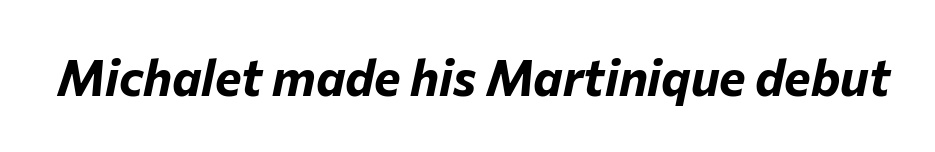
The strip under each line holds only bare page. Tracking value appears to be zero — textbook default spacing. Every letter is thick-stroked: bold, no question. Is the type slanted? Yes — the strokes lean at a clear angle.
